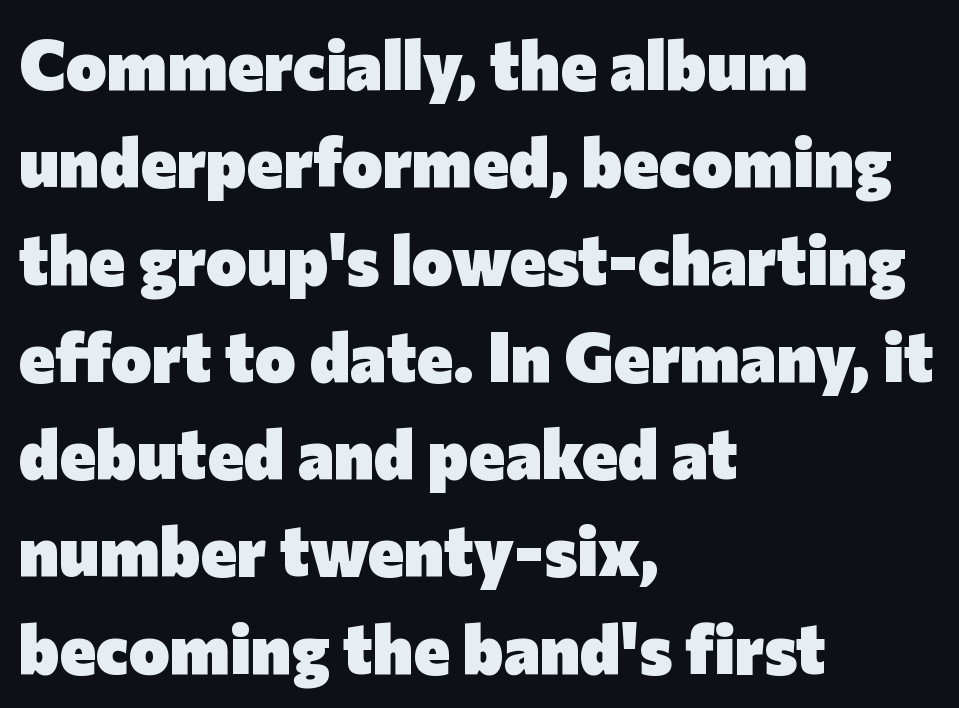
The image shows 69 px heavy sans-serif type, upright; set left-aligned, normal line spacing (1.41x), normal letter spacing, not underlined; low stroke contrast and a medium x-height.
